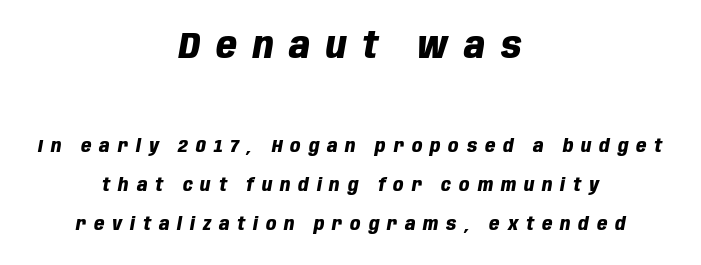
{"italic": "yes", "lean": "right", "slant_degrees": 10, "bold": "yes", "weight": "heavy", "width": "condensed", "stroke_contrast": "low", "x_height": "large", "monospaced": "no", "underline": "no", "align": "center", "line_spacing": "loose", "line_spacing_ratio": 2.19, "letter_spacing": "wide", "letter_spacing_em": 0.44, "larger_block": "first", "size_ratio": 2.0, "glyph_px": 36}
